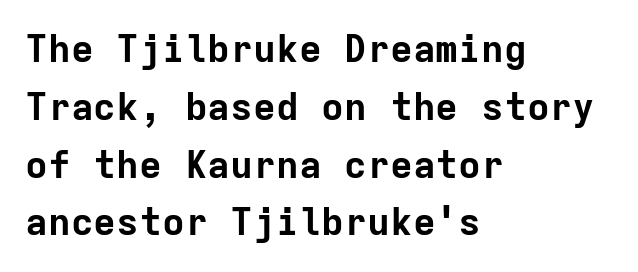
One-word summary of the alignment: left. The space directly below the letters is spotless. Compared with an ordinary text face, these strokes are far heavier — a full bold. Regular leading.
